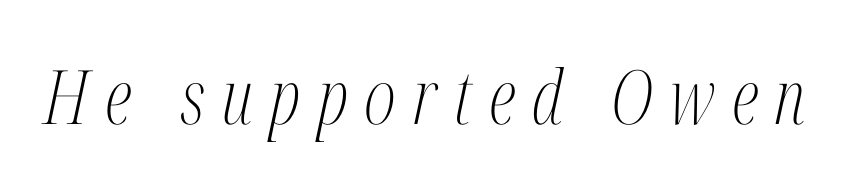
The image shows 75 px light, condensed serif type, italic (leaning right); set unusually wide letter spacing (+0.22 em), not underlined; medium stroke contrast and a medium x-height.
